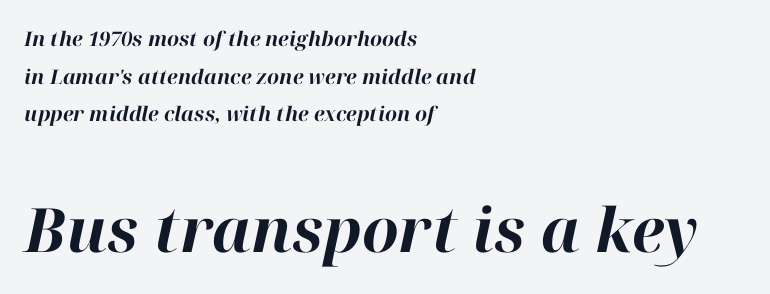
The gaps between neighbouring characters are ordinary and unremarkable. Underline: absent. Horizontal alignment here is leftward, the default for most running prose. Plenty of ink on the page — the face is bold. Is the lower block the larger one? Yes — the lower block carries the bigger type.
